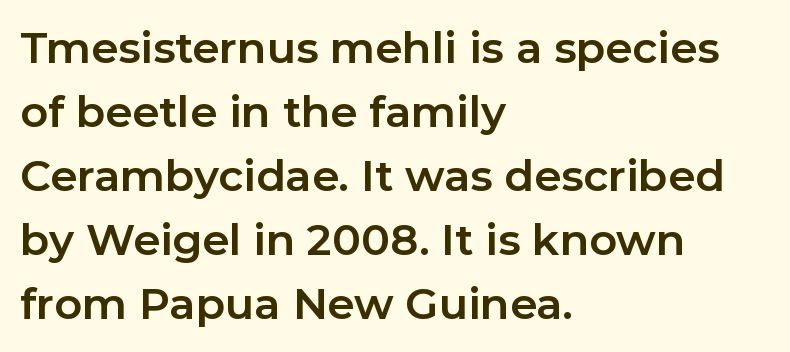
Letter spacing: default. Evenly set lines give the paragraph a standard silhouette. The face used here has the dense, thick strokes of a bold. Unlike a traditional serif, this face leaves its strokes unadorned.
